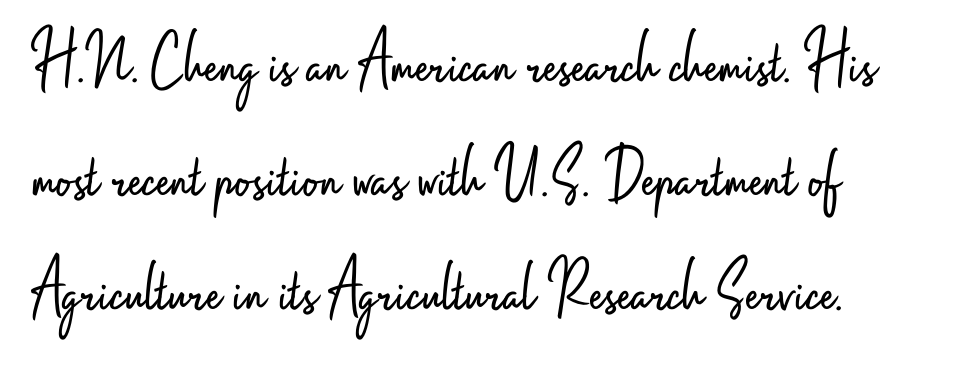
The image shows 75 px light, condensed sans-serif type; set left-aligned, normal line spacing (1.52x), normal letter spacing, not underlined; low stroke contrast and a small x-height.
